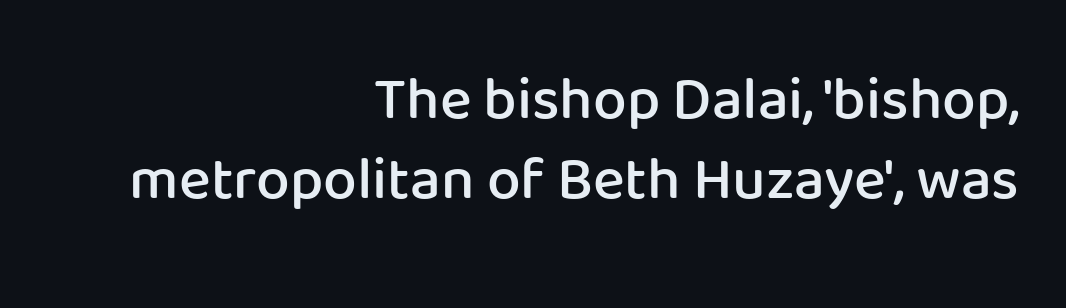
The image shows 60 px semibold sans-serif type, upright; set right-aligned, normal line spacing (1.33x), normal letter spacing, not underlined; low stroke contrast and a medium x-height.
